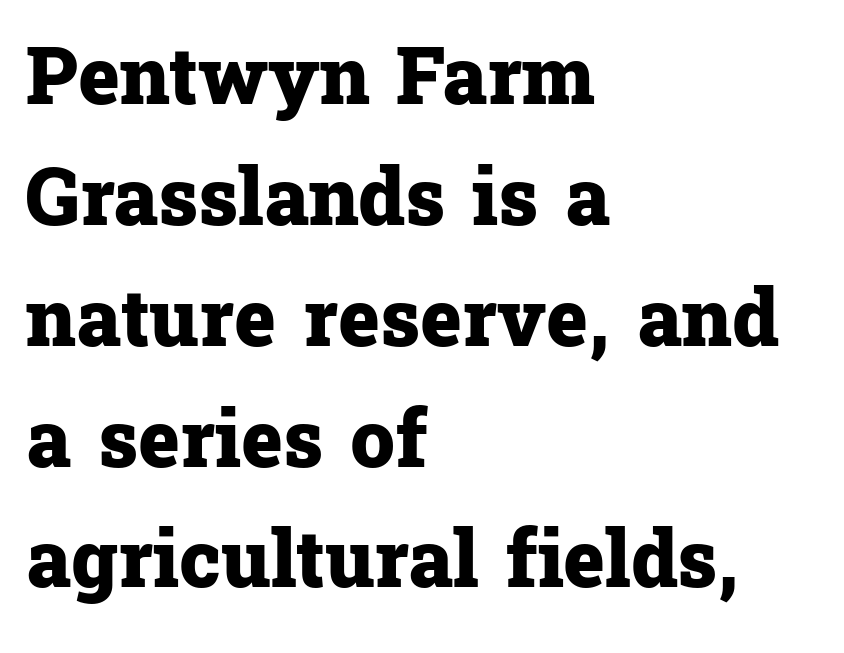
Q: Is the text bold? A: Yes.
Q: Is the text italic (slanted)? A: No, it is upright.
Q: Is the typeface a serif or a sans-serif typeface? A: Serif.
Q: Is the text underlined? A: No.
Q: How is the paragraph aligned? A: Left-aligned.
Q: Is the spacing between letters normal or unusually wide? A: Normal.
Q: Is the spacing between lines tight, normal or loose? A: Normal.
Q: Width (condensed, normal, or wide)? A: Normal.
Q: Stroke contrast? A: Low.
Q: x-height? A: Medium.
Q: Monospaced? A: No.
